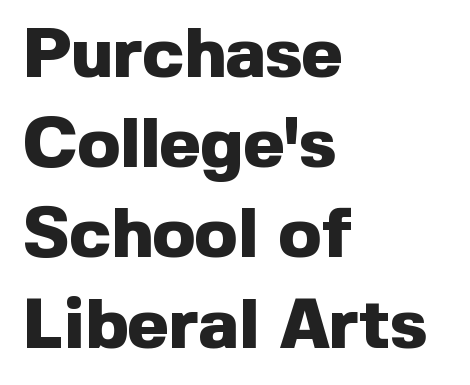
{"serif": "no", "italic": "no", "bold": "yes", "weight": "heavy", "width": "normal", "x_height": "medium", "monospaced": "no", "underline": "no", "align": "left", "line_spacing": "normal", "line_spacing_ratio": 1.27, "letter_spacing": "normal", "letter_spacing_em": 0.0, "glyph_px": 71}
